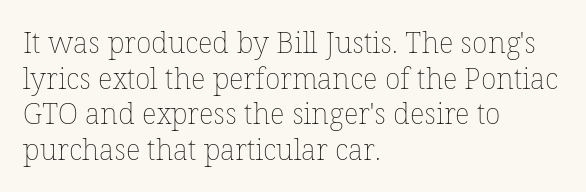
Q: Is the text bold? A: No.
Q: Is the text italic (slanted)? A: No, it is upright.
Q: Is the text underlined? A: No.
Q: How is the paragraph aligned? A: Left-aligned.
Q: Is the spacing between letters normal or unusually wide? A: Normal.
Q: Width (condensed, normal, or wide)? A: Normal.
Q: Stroke contrast? A: Low.
Q: x-height? A: Medium.
Q: Monospaced? A: No.
